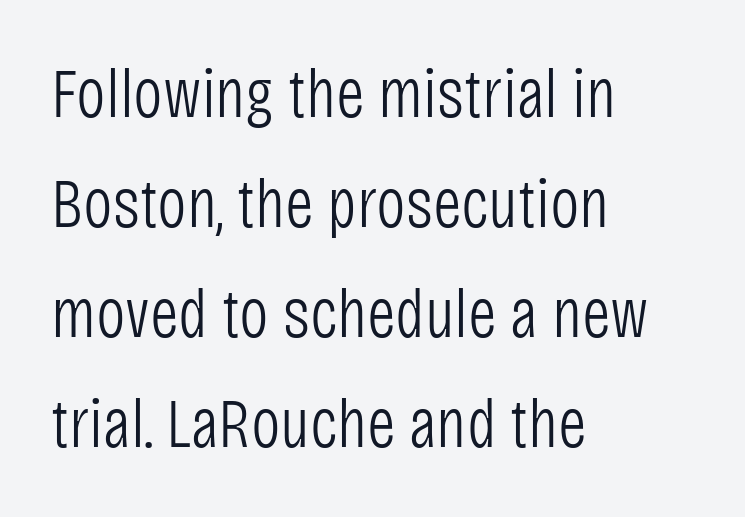
The image shows 70 px light, condensed sans-serif type, upright; set left-aligned, normal line spacing (1.57x), normal letter spacing, not underlined; low stroke contrast and a large x-height.
